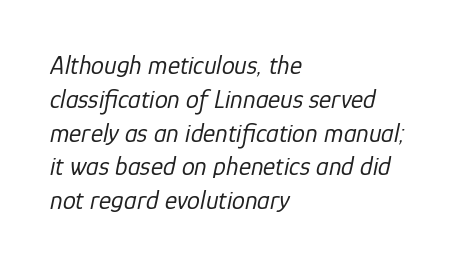
The image shows 26 px text type, italic (leaning right); set left-aligned, normal line spacing (1.3x), normal letter spacing, not underlined.
